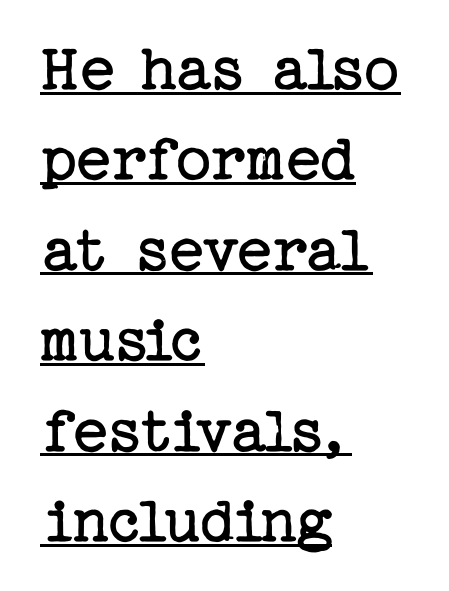
The image shows 69 px regular-weight serif type, upright; set left-aligned, normal line spacing (1.31x), normal letter spacing, underlined; low stroke contrast and a medium x-height.
